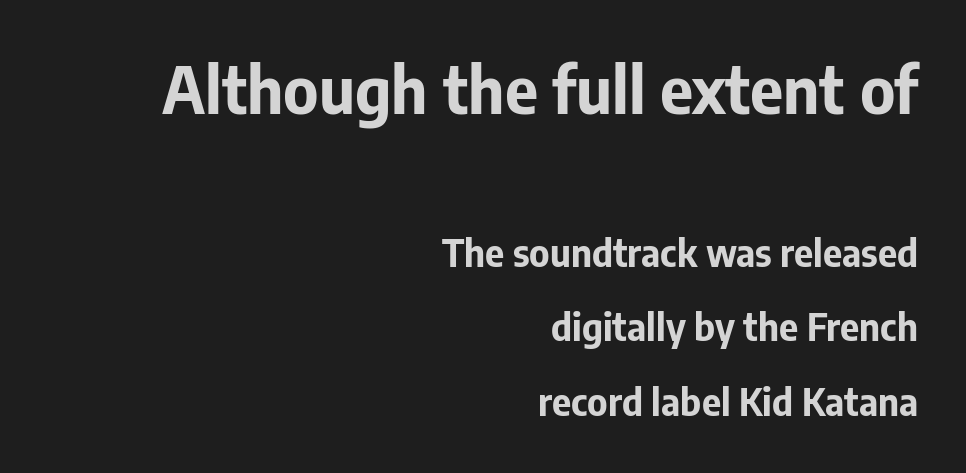
Caption: multi-line text, flush right, ragged left. Character size in the leading block exceeds that of the trailing block. No word sits above an underline. Heavy-handed strokes throughout: this text is bold.
